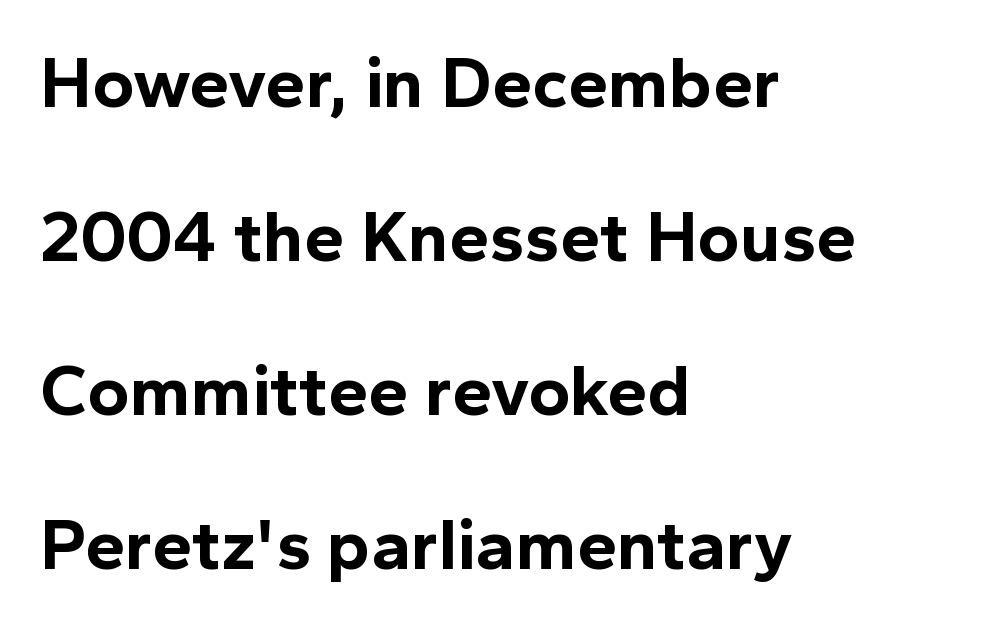
Nothing sits at the stroke ends, so this counts as sans-serif. Students, note that the glyphs here touch the page at normal intervals. The paragraph has a hard left edge and a soft right edge. How would I describe the line gaps? Wide and relaxed. You'd pick this weight for a headline — it's a proper bold.
